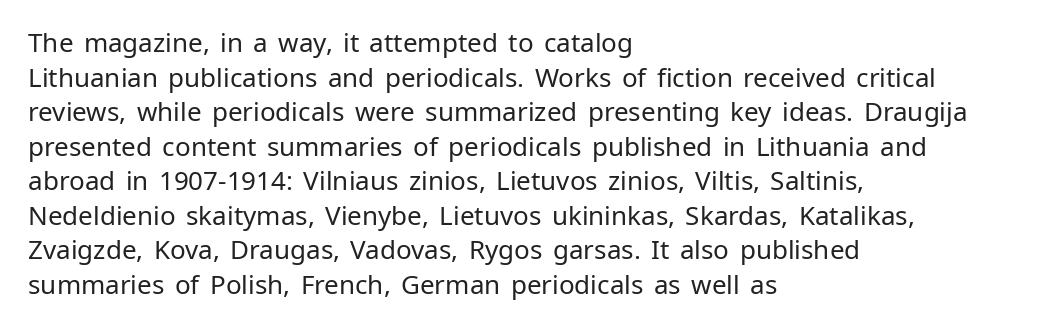
{"italic": "no", "bold": "no", "underline": "no", "align": "left", "line_spacing": "normal", "line_spacing_ratio": 1.33, "letter_spacing": "normal", "letter_spacing_em": 0.0, "glyph_px": 26}
